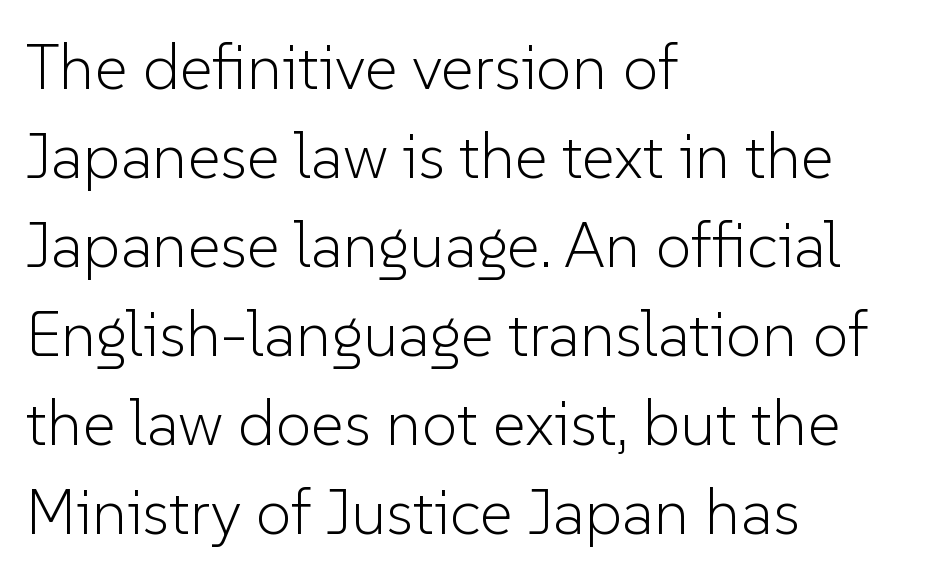
Q: Is the text bold? A: No.
Q: Is the text italic (slanted)? A: No, it is upright.
Q: Is the typeface a serif or a sans-serif typeface? A: Sans-serif.
Q: Is the text underlined? A: No.
Q: How is the paragraph aligned? A: Left-aligned.
Q: Is the spacing between letters normal or unusually wide? A: Normal.
Q: Is the spacing between lines tight, normal or loose? A: Normal.
Q: Width (condensed, normal, or wide)? A: Normal.
Q: Stroke contrast? A: Low.
Q: x-height? A: Medium.
Q: Monospaced? A: No.
